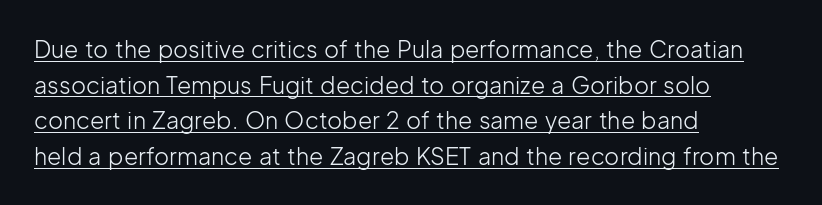
{"italic": "no", "bold": "no", "underline": "yes", "align": "left", "line_spacing": "normal", "line_spacing_ratio": 1.55, "letter_spacing": "normal", "letter_spacing_em": 0.0, "glyph_px": 23}
